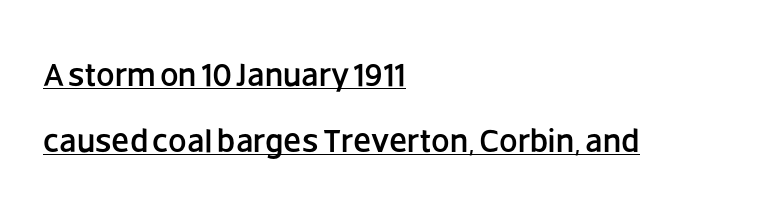
The image shows 33 px sans-serif type, upright; set left-aligned, loose line spacing (2.0x), normal letter spacing, underlined; low stroke contrast and a large x-height.
